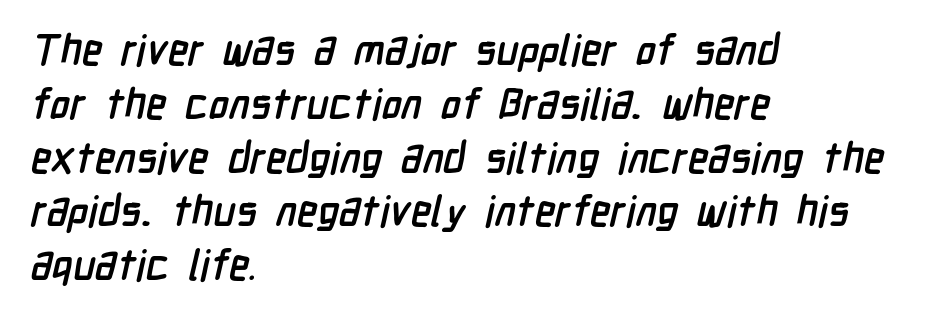
{"serif": "no", "bold": "yes", "weight": "semibold", "width": "condensed", "stroke_contrast": "low", "x_height": "medium", "monospaced": "no", "underline": "no", "align": "left", "line_spacing": "normal", "line_spacing_ratio": 1.28, "letter_spacing": "normal", "letter_spacing_em": 0.0, "glyph_px": 42}
